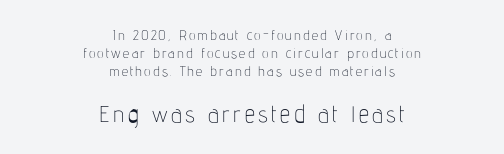
{"italic": "no", "bold": "no", "underline": "no", "align": "center", "line_spacing": "normal", "line_spacing_ratio": 1.3, "larger_block": "second", "size_ratio": 1.64, "glyph_px": 23}
